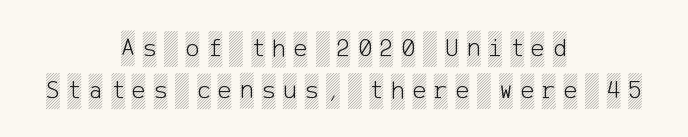
Rows of type keep a routine distance in the vertical direction. Descender tails drop into unmarked territory. The typesetter chose a symmetrical, centered arrangement here. Does the lettering tilt? It doesn't — this is upright. The rendering inserts visible extra space after every character.
